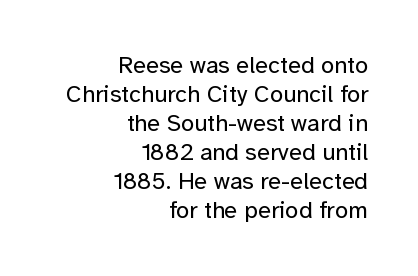
The image shows 24 px text type, upright; set right-aligned, line spacing 1.21x, normal letter spacing, not underlined.
